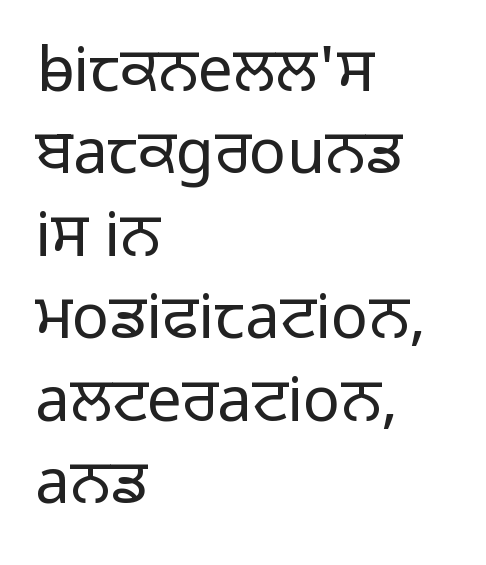
The image shows 62 px light sans-serif type, upright; set left-aligned, normal line spacing (1.33x), normal letter spacing, not underlined; low stroke contrast and a medium x-height.
